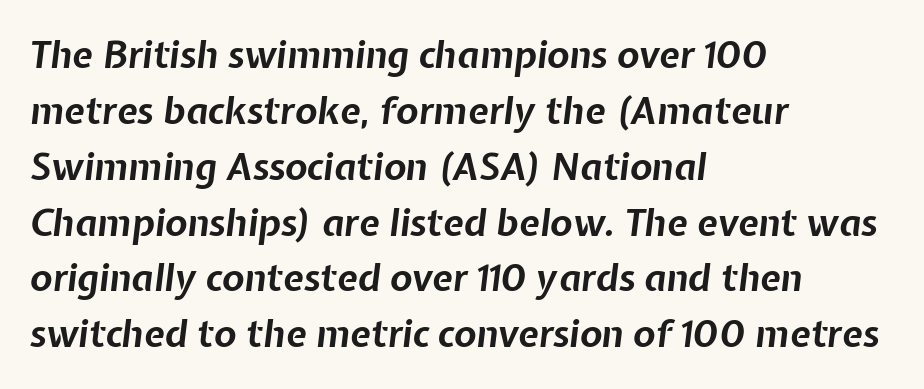
{"italic": "yes", "lean": "right", "slant_degrees": 7, "bold": "yes", "weight": "bold", "width": "normal", "stroke_contrast": "low", "x_height": "medium", "monospaced": "no", "underline": "no", "align": "left", "line_spacing": "normal", "line_spacing_ratio": 1.51, "letter_spacing": "normal", "letter_spacing_em": 0.0, "glyph_px": 37}
